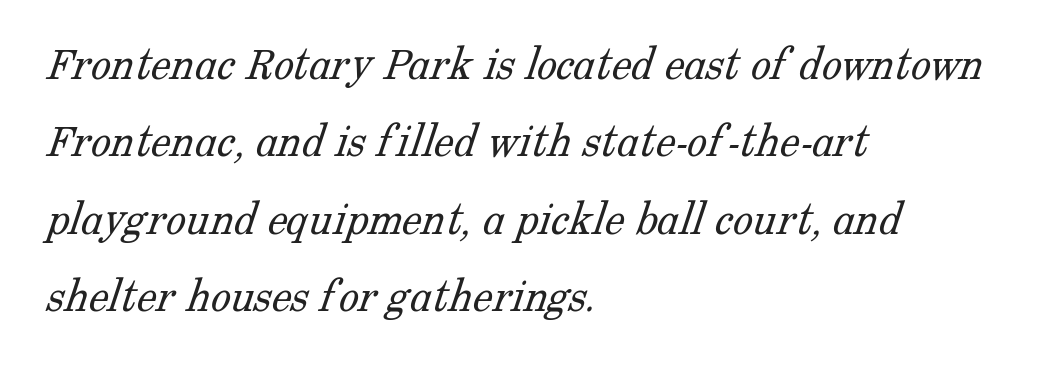
{"serif": "yes", "bold": "no", "weight": "light", "width": "normal", "stroke_contrast": "low", "x_height": "medium", "monospaced": "no", "underline": "no", "align": "left", "line_spacing": "normal", "line_spacing_ratio": 1.55, "letter_spacing": "normal", "letter_spacing_em": 0.0, "glyph_px": 50}
